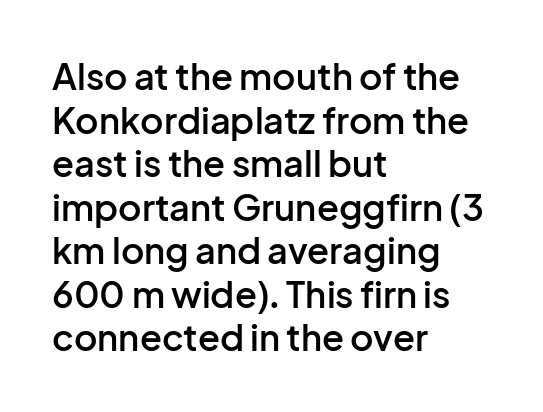
{"serif": "no", "italic": "no", "bold": "semi", "weight": "semibold", "width": "normal", "stroke_contrast": "low", "x_height": "medium", "monospaced": "no", "underline": "no", "align": "left", "line_spacing_ratio": 1.21, "letter_spacing": "normal", "letter_spacing_em": 0.0, "glyph_px": 36}
